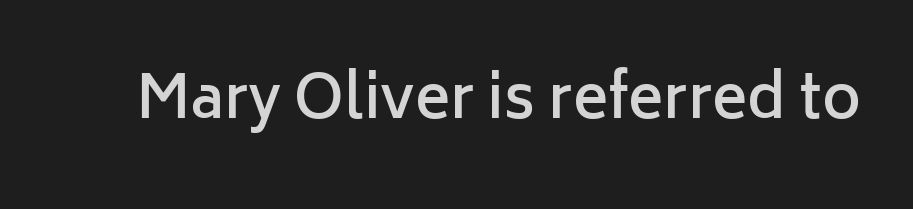
Just letters on the line, the space beneath them empty. The characters display no serif detailing; their extremities are plain. Notice how the stems are strictly vertical — no italics here. Its strokes are somewhat broadened, the hallmark of semibold type.
